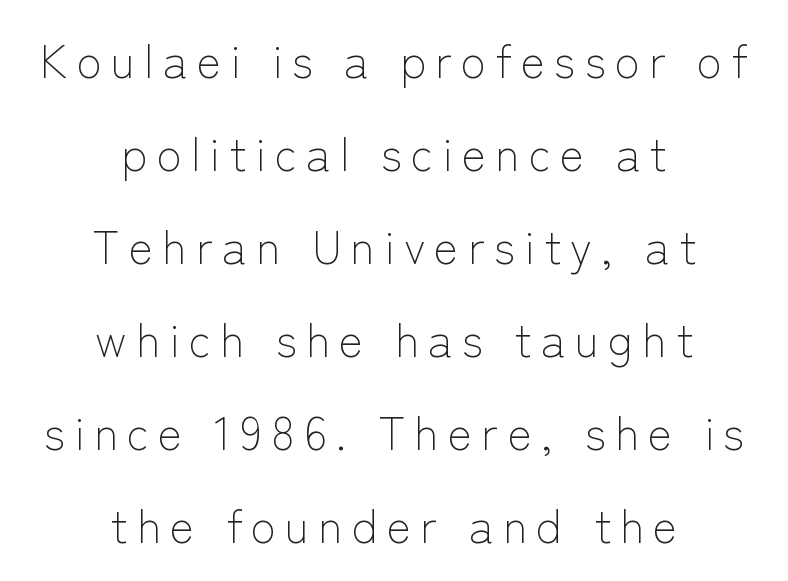
{"serif": "no", "italic": "no", "bold": "no", "weight": "light", "width": "normal", "stroke_contrast": "low", "x_height": "medium", "monospaced": "no", "underline": "no", "align": "center", "line_spacing": "loose", "line_spacing_ratio": 2.02, "letter_spacing": "wide", "letter_spacing_em": 0.2, "glyph_px": 46}
